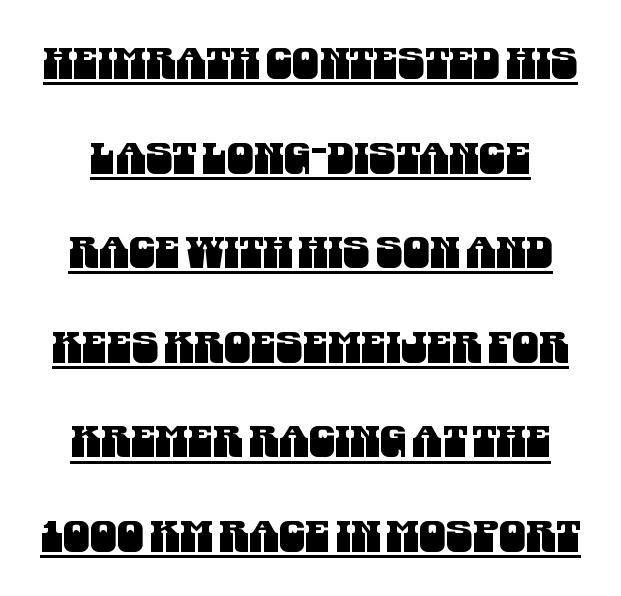
Q: Is the typeface a serif or a sans-serif typeface? A: Sans-serif.
Q: Is the text underlined? A: Yes.
Q: Is the spacing between letters normal or unusually wide? A: Normal.
Q: Is the spacing between lines tight, normal or loose? A: Loose.
Q: Width (condensed, normal, or wide)? A: Condensed.
Q: Stroke contrast? A: Medium.
Q: x-height? A: Large.
Q: Monospaced? A: No.
